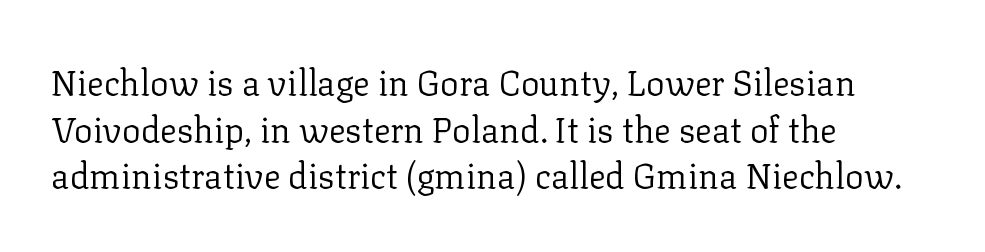
Q: Is the text bold? A: No.
Q: Is the text italic (slanted)? A: No, it is upright.
Q: Is the typeface a serif or a sans-serif typeface? A: Serif.
Q: Is the text underlined? A: No.
Q: How is the paragraph aligned? A: Left-aligned.
Q: Is the spacing between letters normal or unusually wide? A: Normal.
Q: Is the spacing between lines tight, normal or loose? A: Normal.
Q: Width (condensed, normal, or wide)? A: Normal.
Q: Stroke contrast? A: Low.
Q: x-height? A: Medium.
Q: Monospaced? A: No.
